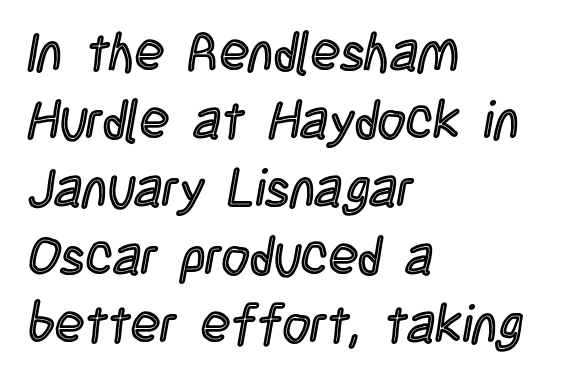
The image shows 54 px condensed type; set left-aligned, normal line spacing (1.26x), normal letter spacing, not underlined; a large x-height.
